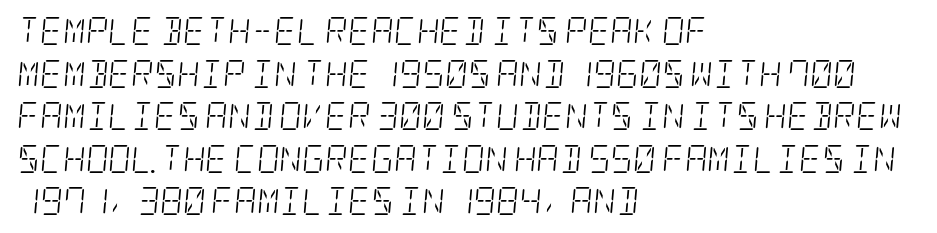
The image shows 28 px light, condensed serif type, italic (leaning right); set left-aligned, normal line spacing (1.52x), normal letter spacing, not underlined; low stroke contrast and a large x-height.
